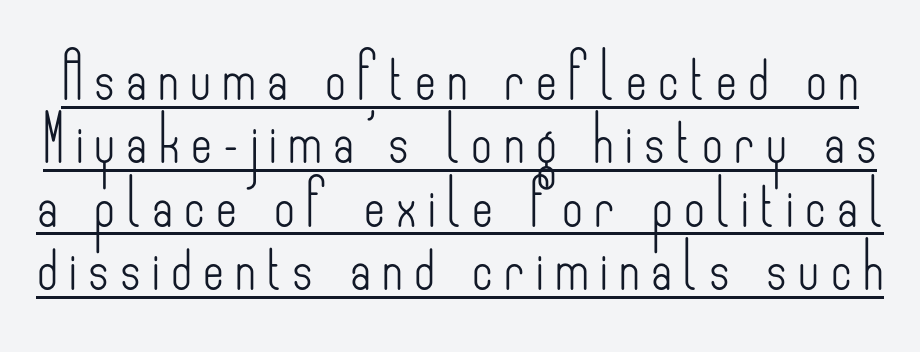
{"serif": "no", "italic": "no", "bold": "no", "weight": "light", "width": "condensed", "stroke_contrast": "low", "x_height": "small", "monospaced": "no", "underline": "yes", "line_spacing": "normal", "line_spacing_ratio": 1.41, "letter_spacing": "wide", "letter_spacing_em": 0.25, "glyph_px": 45}
